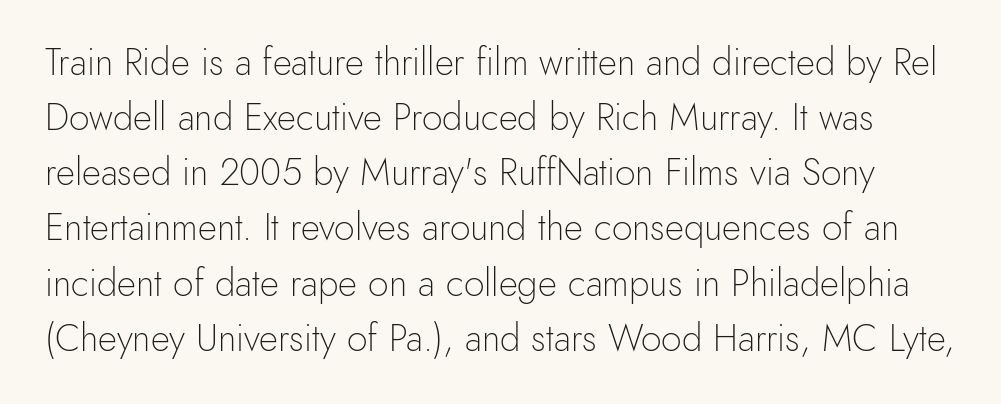
Q: Is the text bold? A: No.
Q: Is the text italic (slanted)? A: No, it is upright.
Q: Is the typeface a serif or a sans-serif typeface? A: Sans-serif.
Q: Is the text underlined? A: No.
Q: Is the spacing between letters normal or unusually wide? A: Normal.
Q: Is the spacing between lines tight, normal or loose? A: Normal.
Q: Width (condensed, normal, or wide)? A: Normal.
Q: x-height? A: Small.
Q: Monospaced? A: No.
